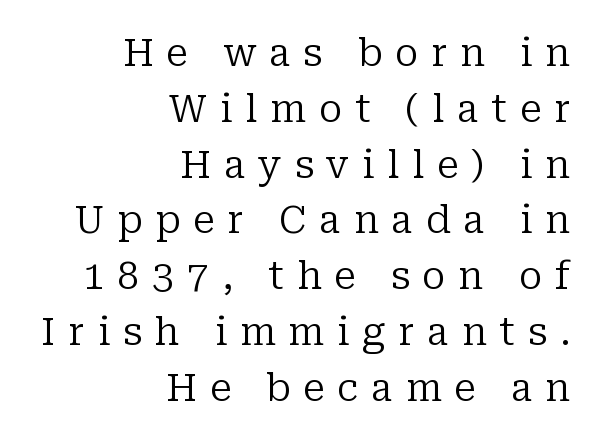
The image shows 39 px regular-weight serif type, upright; set right-aligned, normal line spacing (1.43x), unusually wide letter spacing (+0.33 em), not underlined; low stroke contrast and a medium x-height.
